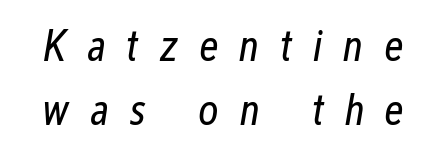
This block has exactly the height ordinary leading produces. The gaps between neighbouring characters are conspicuously large. The letters are slanted; this is an italic face. The gap between lines stays unmarked. The letters advance in unequal steps, a hallmark of proportional type.
